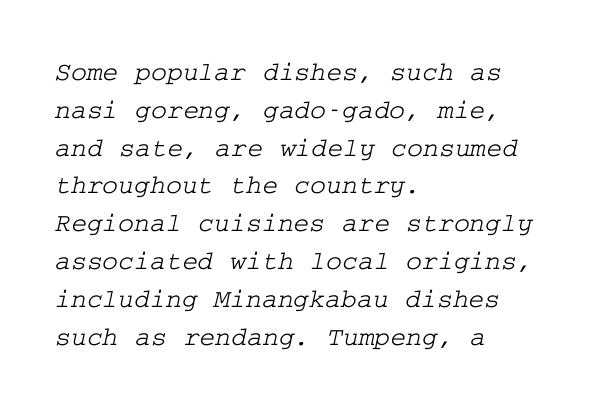
{"underline": "no", "align": "left", "line_spacing": "normal", "line_spacing_ratio": 1.4, "letter_spacing": "normal", "letter_spacing_em": 0.0, "glyph_px": 27}
